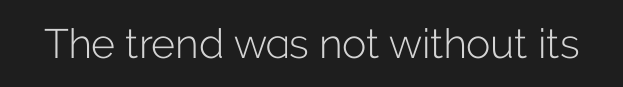
Q: Is the text bold? A: No.
Q: Is the text italic (slanted)? A: No, it is upright.
Q: Is the typeface a serif or a sans-serif typeface? A: Sans-serif.
Q: Is the text underlined? A: No.
Q: Is the spacing between letters normal or unusually wide? A: Normal.
Q: Width (condensed, normal, or wide)? A: Normal.
Q: Stroke contrast? A: Low.
Q: x-height? A: Medium.
Q: Monospaced? A: No.
